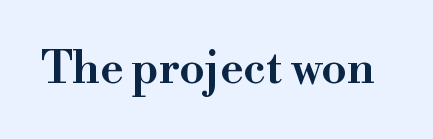
The image shows 45 px semibold serif type, upright; set normal letter spacing, not underlined; high stroke contrast and a small x-height.
